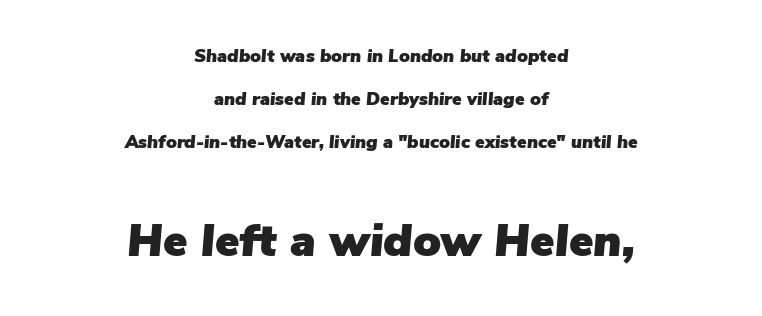
This sample has the flowing, uneven cadence of proportional lettering. The rendering applies a slant to the glyphs. The gaps between neighbouring characters are ordinary and unremarkable. The words here are not underlined. Type size steps up from the first block to the second.
